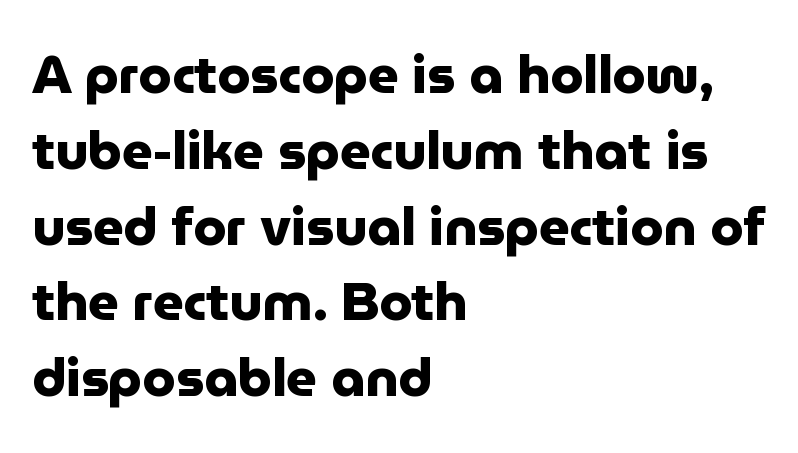
As a designer I'd log this as weight 700, bold. The words here are not underlined. In terms of leading, this rendering sits right in the middle. Inter-character spacing is left at the font's built-in metrics. The specimen reads as upright at a glance. The passage shown is typeset with a sans-serif family.
